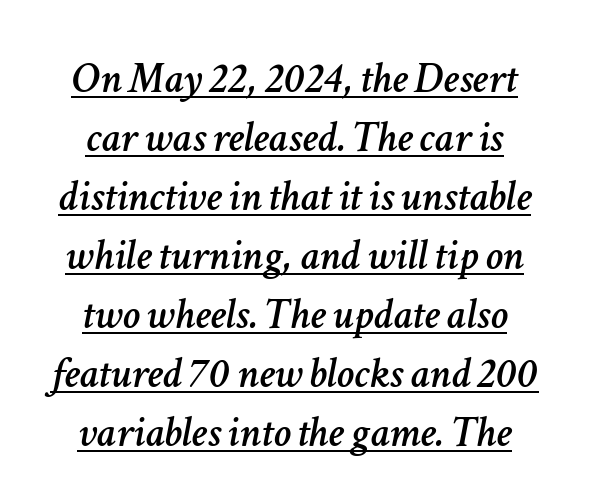
The rendering uses the underline text-decoration. You can tell it's italic because the verticals aren't actually vertical. Looks like regular typesetting: each glyph gets only the width it needs. Line spacing here is normal.
